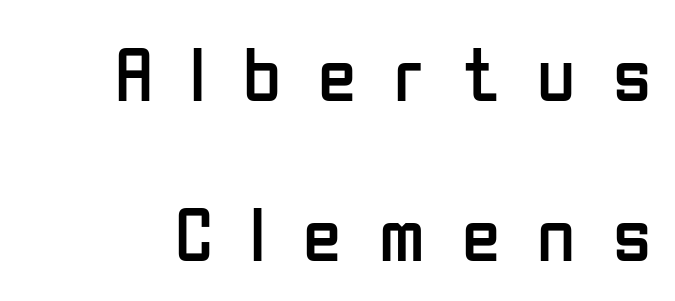
Q: Is the text bold? A: No.
Q: Is the text italic (slanted)? A: No, it is upright.
Q: Is the typeface a serif or a sans-serif typeface? A: Sans-serif.
Q: Is the text underlined? A: No.
Q: Is the spacing between letters normal or unusually wide? A: Unusually wide.
Q: Is the spacing between lines tight, normal or loose? A: Loose.
Q: Width (condensed, normal, or wide)? A: Condensed.
Q: Stroke contrast? A: Low.
Q: x-height? A: Medium.
Q: Monospaced? A: No.
